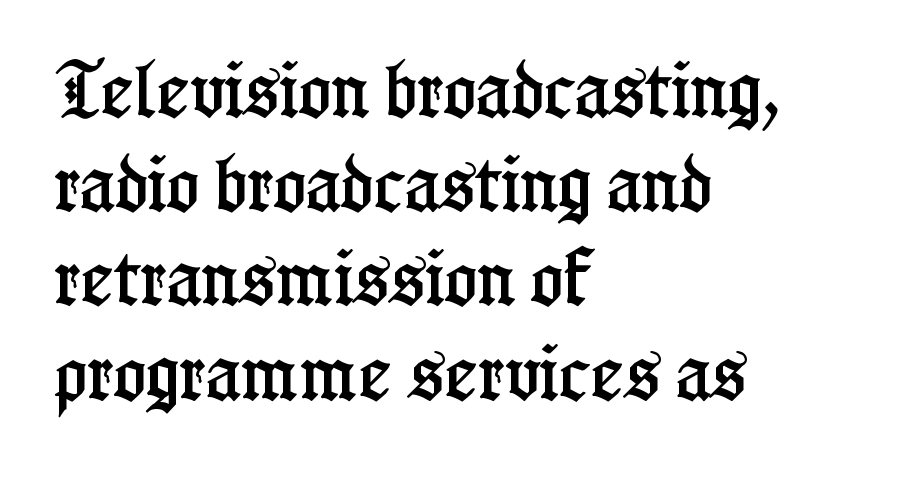
Q: Is the text italic (slanted)? A: No, it is upright.
Q: Is the typeface a serif or a sans-serif typeface? A: Serif.
Q: Is the text underlined? A: No.
Q: How is the paragraph aligned? A: Left-aligned.
Q: Is the spacing between letters normal or unusually wide? A: Normal.
Q: Is the spacing between lines tight, normal or loose? A: Normal.
Q: Width (condensed, normal, or wide)? A: Condensed.
Q: Stroke contrast? A: Low.
Q: x-height? A: Medium.
Q: Monospaced? A: No.
